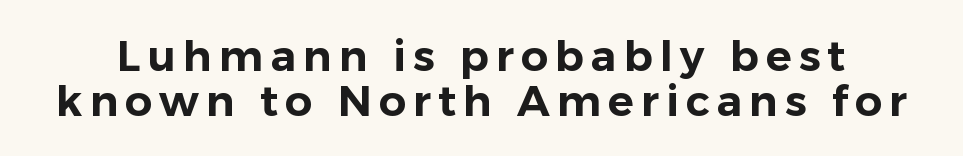
{"serif": "no", "italic": "no", "width": "normal", "stroke_contrast": "low", "x_height": "medium", "monospaced": "no", "underline": "no", "line_spacing": "tight", "line_spacing_ratio": 1.04, "glyph_px": 43}
